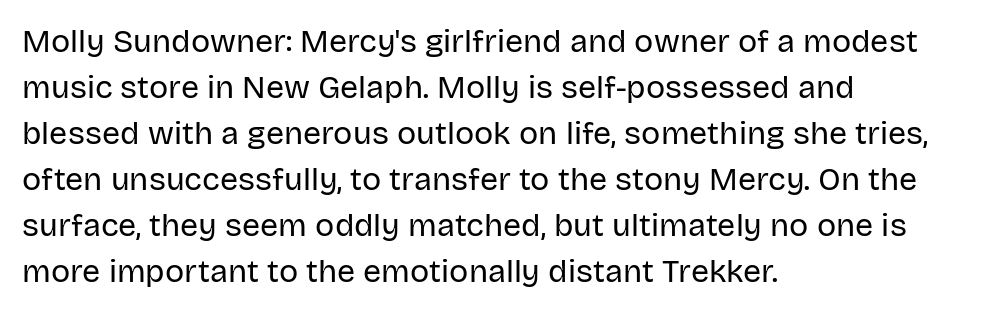
The image shows 32 px regular-weight sans-serif type, upright; set left-aligned, normal line spacing (1.44x), normal letter spacing, not underlined; low stroke contrast and a large x-height.
